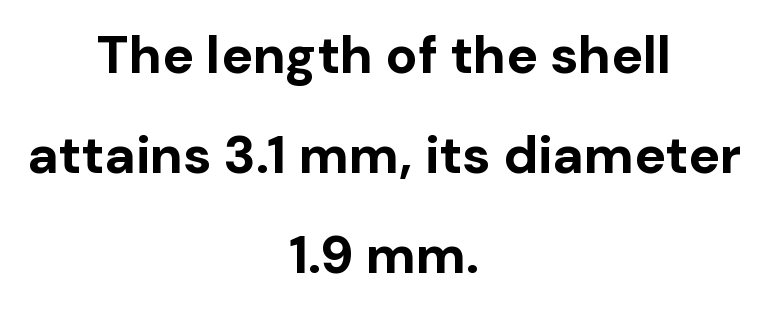
Q: Is the text bold? A: Yes.
Q: Is the text italic (slanted)? A: No, it is upright.
Q: Is the typeface a serif or a sans-serif typeface? A: Sans-serif.
Q: Is the text underlined? A: No.
Q: How is the paragraph aligned? A: Centered.
Q: Is the spacing between letters normal or unusually wide? A: Normal.
Q: Width (condensed, normal, or wide)? A: Normal.
Q: Stroke contrast? A: Low.
Q: x-height? A: Medium.
Q: Monospaced? A: No.
